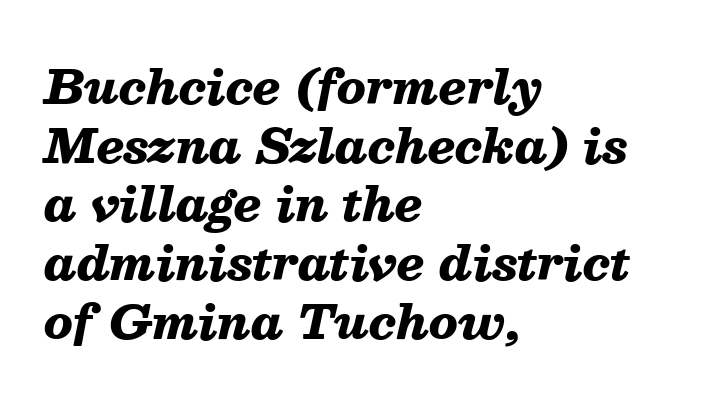
Would a proofreader flag this as italicized? Yes. No word sits above an underline. The setting favours the left margin, as ordinary paragraphs usually do. Here the glyphs are tracked normally, forming tight word shapes. Leading: standard. Summary of weight: heavy, a full bold.
